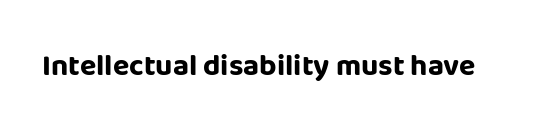
{"serif": "no", "italic": "no", "bold": "yes", "weight": "bold", "width": "normal", "stroke_contrast": "low", "x_height": "large", "monospaced": "no", "underline": "no", "letter_spacing": "normal", "letter_spacing_em": 0.0, "glyph_px": 30}
